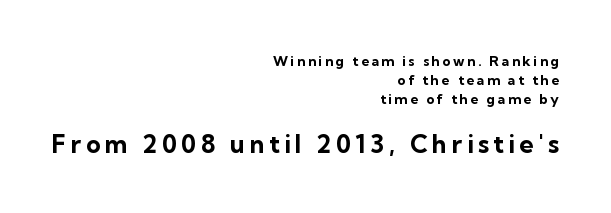
Q: Is the text bold? A: Yes.
Q: Is the text italic (slanted)? A: No, it is upright.
Q: Is the text underlined? A: No.
Q: How is the paragraph aligned? A: Right-aligned.
Q: Is the spacing between lines tight, normal or loose? A: Normal.
Q: Which block of text is set in a larger size, the first (top) or the second (bottom)? A: The second (bottom) one.
